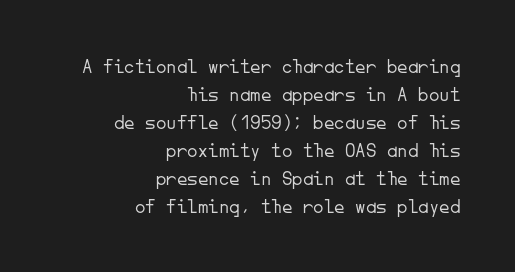
The image shows 21 px text type, upright; set right-aligned, normal line spacing (1.33x), normal letter spacing, not underlined.
